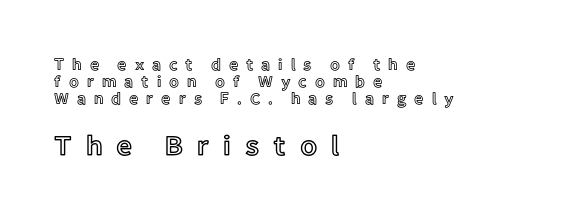
{"italic": "no", "width": "normal", "x_height": "medium", "monospaced": "no", "underline": "no", "align": "left", "line_spacing": "tight", "line_spacing_ratio": 1.06, "letter_spacing": "wide", "letter_spacing_em": 0.49, "larger_block": "second", "size_ratio": 1.75, "glyph_px": 28}
